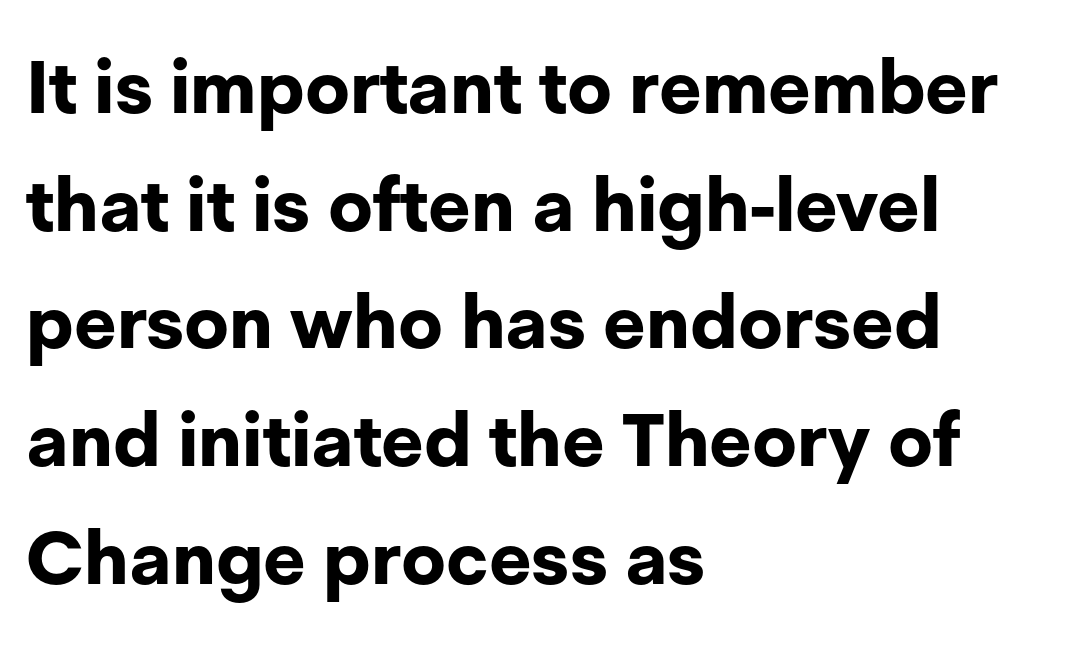
Every row of glyphs begins at an identical x-position on the left. Heavy-handed strokes throughout: this text is bold. Between one letter and the next there's only the usual sliver of space. I'd call this a sans setting — the letters go barefoot. When letters stand straight like this, we call the style roman or upright.
